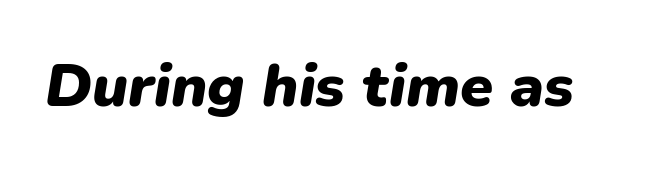
{"italic": "yes", "lean": "right", "slant_degrees": 9, "bold": "yes", "weight": "heavy", "width": "normal", "stroke_contrast": "low", "x_height": "medium", "monospaced": "no", "underline": "no", "letter_spacing": "normal", "letter_spacing_em": 0.0, "glyph_px": 60}
